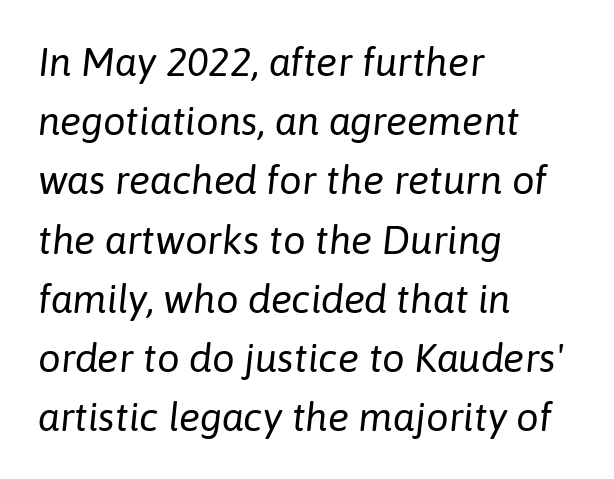
Each new line begins a customary step beneath the previous one. Words appear dense and cohesive because spacing is normal. Horizontally, the lines are justified to the leading edge only. The baseline area is clear. Is this a fixed-width face? No — the glyphs have proportional, varying widths. Style check: oblique.
